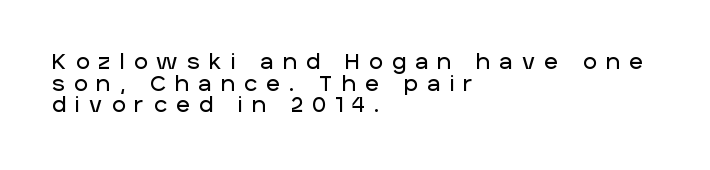
{"italic": "no", "underline": "no", "align": "left", "line_spacing": "tight", "line_spacing_ratio": 1.03, "letter_spacing": "wide", "letter_spacing_em": 0.45, "glyph_px": 21}
